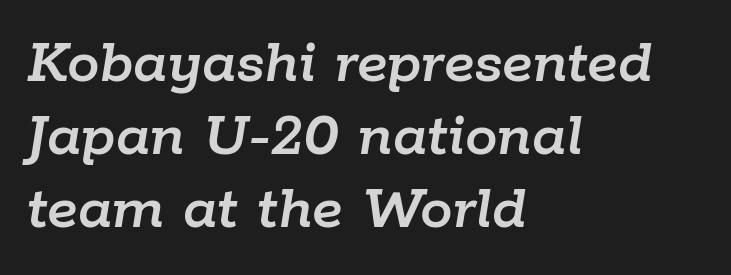
{"italic": "yes", "lean": "right", "slant_degrees": 9, "width": "normal", "stroke_contrast": "low", "x_height": "medium", "monospaced": "no", "underline": "no", "align": "left", "line_spacing": "tight", "line_spacing_ratio": 1.12, "letter_spacing": "normal", "letter_spacing_em": 0.0, "glyph_px": 65}
